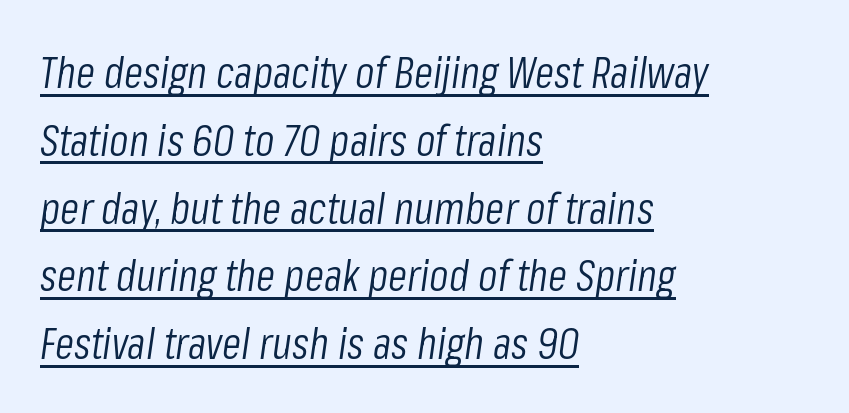
Regarding leading, the lines here are spaced in the standard way. Leftover space on each line is placed entirely after the last word. Here the designer chose a conventional face with non-uniform glyph widths. The text carries the slant typical of an italic or oblique font. A baseline rule has been typeset under these characters. Ink coverage per letter is moderate at most.
